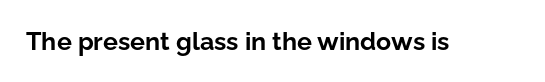
Underlining? Definitely not there. Strong, thick strokes mark this as bold type. This sample uses an upright cut, with every glyph sitting square on the baseline. A typesetter would call this zero additional tracking.
